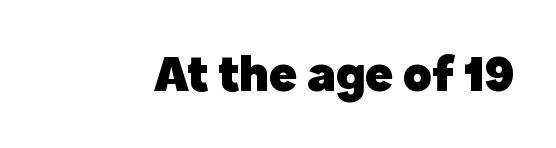
Think of a printed novel: that variable character pitch is what you see here. The tracking reads as untouched default to a designer's eye. Each glyph is drawn with heavy, bold strokes. The zone under the glyphs is completely vacant. It's the straight-up-and-down kind of type. The typeface chosen for these lines omits serifs.
